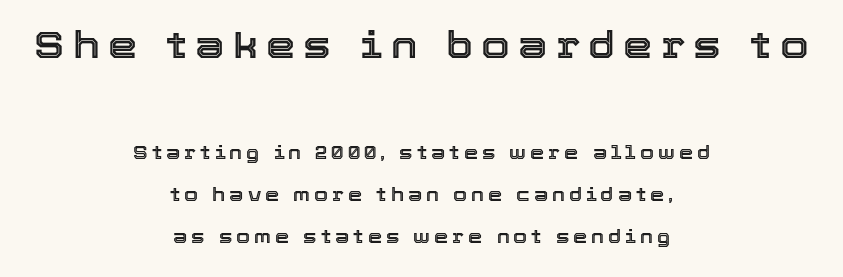
Students, note that the glyphs here are deliberately spaced far apart. This layout puts the oversized block above and the modest block below. Nobody drew a line under any word here. The lines are quadded center. Think of a printed novel: that variable character pitch is what you see here.
